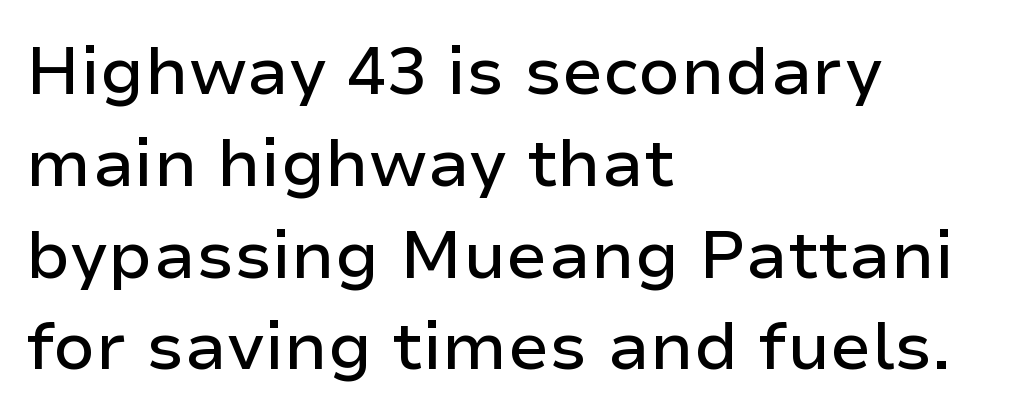
The image shows 67 px sans-serif type, upright; set left-aligned, normal line spacing (1.37x), normal letter spacing, not underlined; low stroke contrast and a medium x-height.
